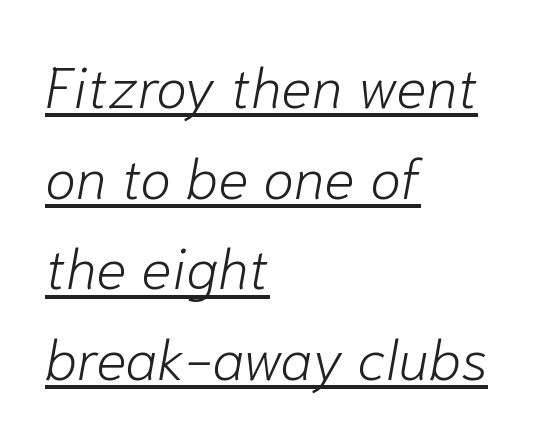
Q: Is the text bold? A: No.
Q: Is the text italic (slanted)? A: Yes, it leans right by about 10 degrees.
Q: Is the text underlined? A: Yes.
Q: How is the paragraph aligned? A: Left-aligned.
Q: Is the spacing between letters normal or unusually wide? A: Normal.
Q: Is the spacing between lines tight, normal or loose? A: Normal.
Q: Width (condensed, normal, or wide)? A: Normal.
Q: Stroke contrast? A: Low.
Q: x-height? A: Medium.
Q: Monospaced? A: No.
